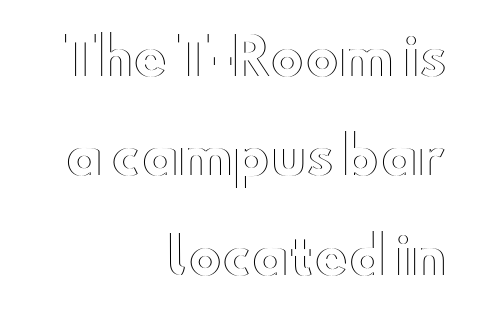
The image shows 51 px wide type, upright; set right-aligned, loose line spacing (1.95x), normal letter spacing, not underlined; a small x-height.
